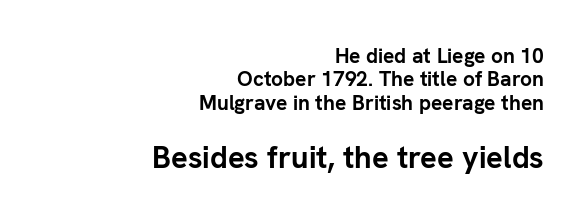
The image shows 31 px semibold sans-serif type, upright; set right-aligned, tight line spacing (1.11x), normal letter spacing, not underlined; the second (bottom) block is 1.48x larger; low stroke contrast and a medium x-height.
